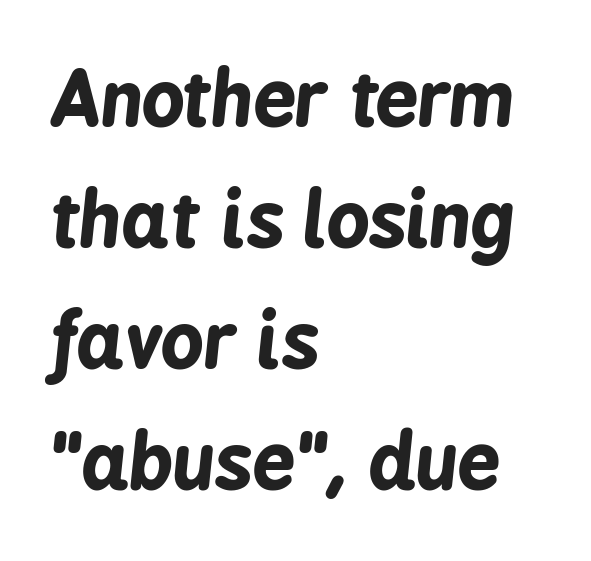
Think of a printed novel: that variable character pitch is what you see here. A normal amount of white space separates one row of letters from the next. Lines of text with bare space underneath. A typesetter would call this zero additional tracking. The typesetter chose a ragged-right arrangement here. The strokes are fattened all the way to bold.
